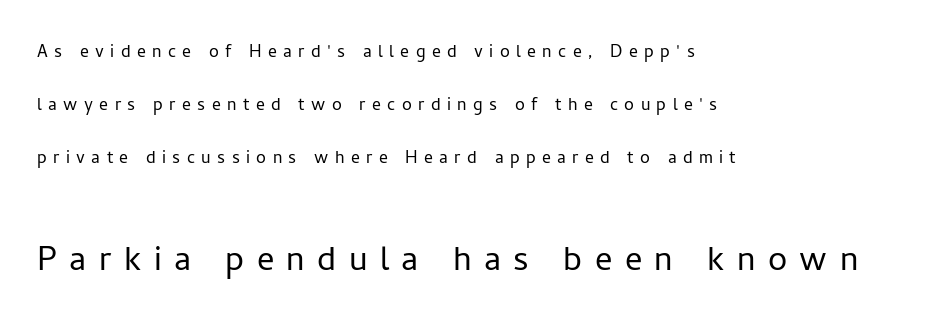
{"serif": "no", "italic": "no", "bold": "no", "weight": "light", "width": "normal", "stroke_contrast": "low", "x_height": "medium", "monospaced": "no", "underline": "no", "align": "left", "line_spacing": "loose", "line_spacing_ratio": 2.42, "letter_spacing": "wide", "letter_spacing_em": 0.29, "larger_block": "second", "size_ratio": 1.95, "glyph_px": 43}
